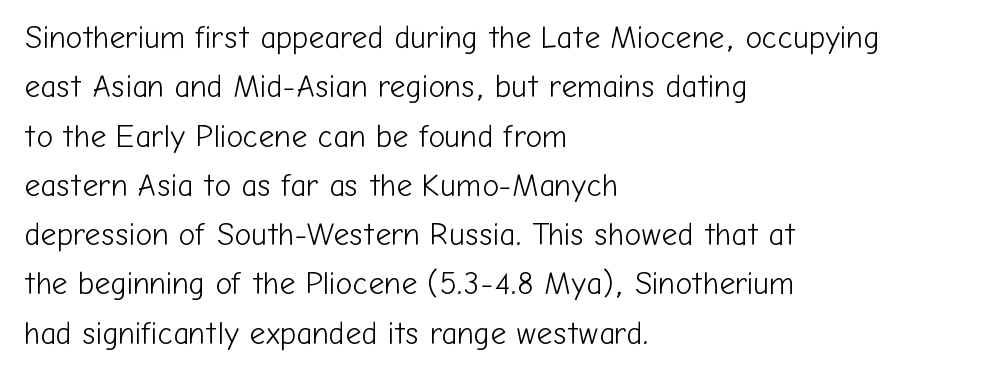
The image shows 31 px light sans-serif type, upright; set left-aligned, normal line spacing (1.59x), normal letter spacing, not underlined; low stroke contrast and a medium x-height.
